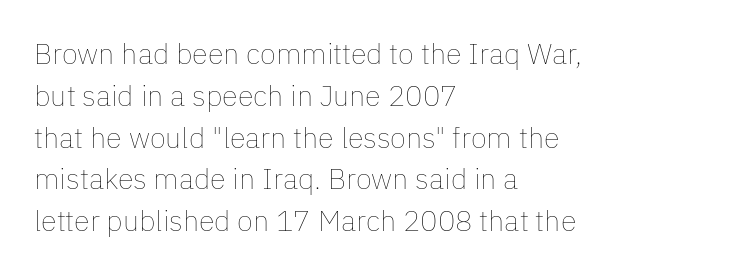
{"italic": "no", "bold": "no", "weight": "thin", "width": "normal", "stroke_contrast": "low", "x_height": "medium", "monospaced": "no", "underline": "no", "align": "left", "line_spacing": "normal", "line_spacing_ratio": 1.44, "letter_spacing": "normal", "letter_spacing_em": 0.0, "glyph_px": 29}
